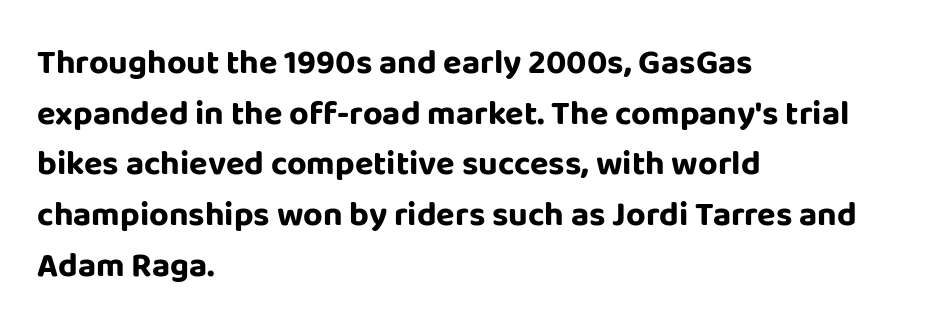
The image shows 34 px bold sans-serif type, upright; set left-aligned, normal line spacing (1.49x), normal letter spacing, not underlined; low stroke contrast and a large x-height.
